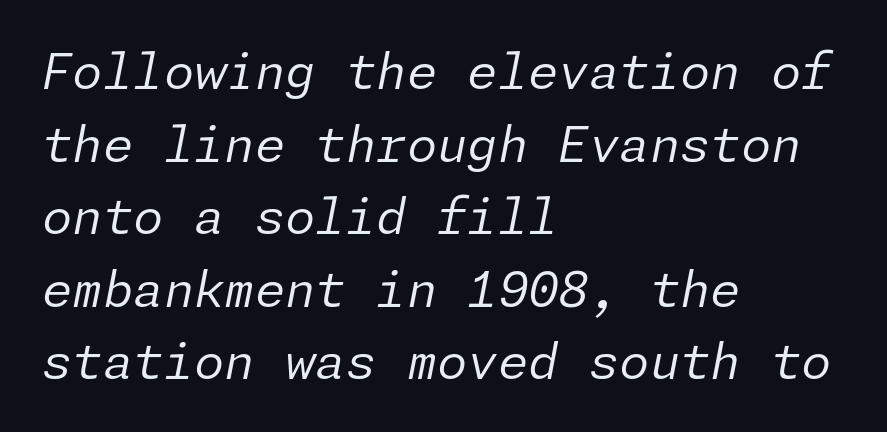
The image shows 49 px regular-weight type, italic (leaning right); set left-aligned, normal line spacing (1.48x), normal letter spacing, not underlined; low stroke contrast and a medium x-height.
